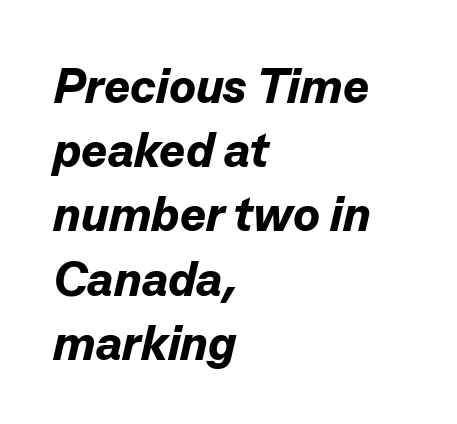
The image shows 49 px bold type, italic (leaning right); set left-aligned, normal line spacing (1.31x), normal letter spacing, not underlined; low stroke contrast and a medium x-height.
